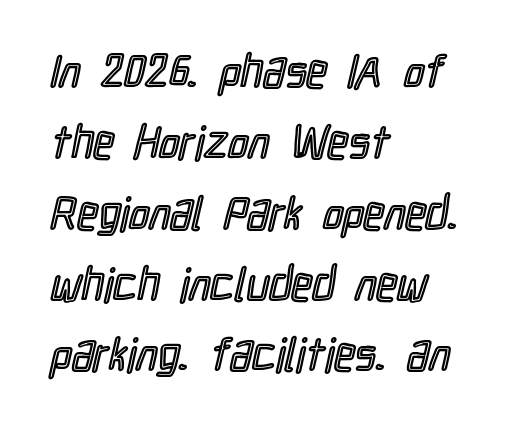
The image shows 46 px condensed type; set left-aligned, normal line spacing (1.54x), normal letter spacing, not underlined; a medium x-height.
